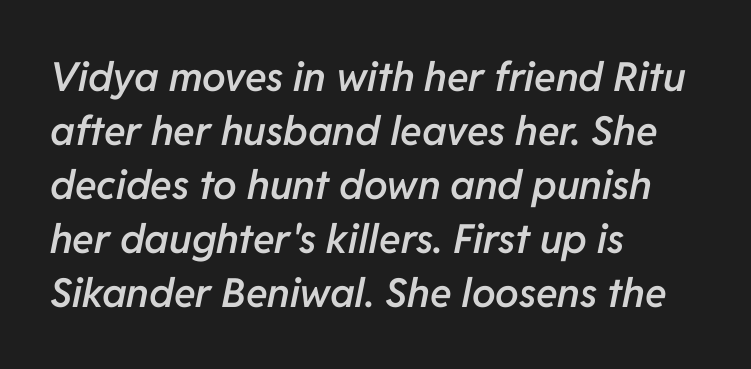
The image shows 40 px semibold type, italic (leaning right); set left-aligned, normal line spacing (1.35x), normal letter spacing, not underlined; low stroke contrast and a medium x-height.
